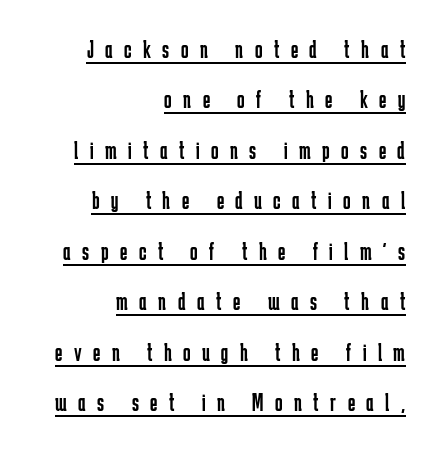
{"italic": "no", "bold": "no", "underline": "yes", "align": "right", "line_spacing": "loose", "line_spacing_ratio": 2.02, "letter_spacing": "wide", "letter_spacing_em": 0.46, "glyph_px": 25}
